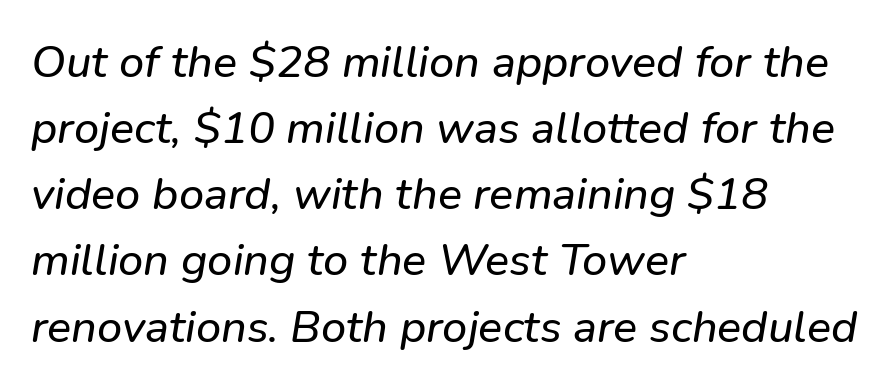
The image shows 45 px sans-serif type; set left-aligned, normal line spacing (1.47x), normal letter spacing, not underlined; low stroke contrast and a medium x-height.
